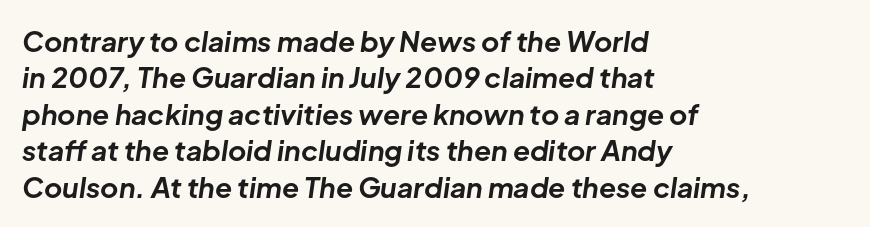
Q: Is the text bold? A: Yes.
Q: Is the text italic (slanted)? A: Yes, it leans right by about 8 degrees.
Q: Is the text underlined? A: No.
Q: How is the paragraph aligned? A: Left-aligned.
Q: Is the spacing between letters normal or unusually wide? A: Normal.
Q: Is the spacing between lines tight, normal or loose? A: Normal.
Q: Width (condensed, normal, or wide)? A: Normal.
Q: Stroke contrast? A: Low.
Q: x-height? A: Medium.
Q: Monospaced? A: No.
